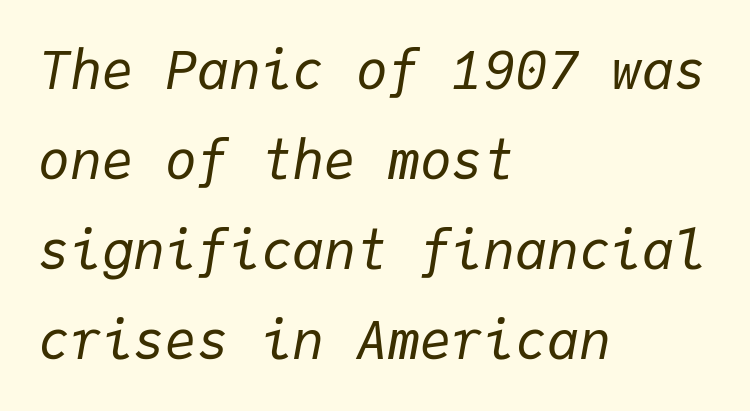
Q: Is the text bold? A: No.
Q: Is the text italic (slanted)? A: Yes, it leans right by about 9 degrees.
Q: Is the text underlined? A: No.
Q: How is the paragraph aligned? A: Left-aligned.
Q: Is the spacing between letters normal or unusually wide? A: Normal.
Q: Is the spacing between lines tight, normal or loose? A: Normal.
Q: Width (condensed, normal, or wide)? A: Normal.
Q: Stroke contrast? A: Low.
Q: x-height? A: Medium.
Q: Monospaced? A: Yes.
